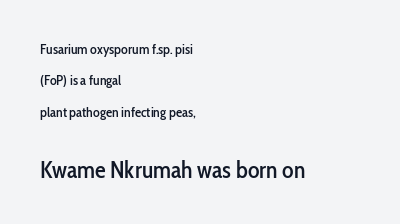
Clear beneath every line of the passage. Of the two passages, the one underneath uses the larger point size. Left-aligned paragraph, ragged on the right. Does the lettering tilt? It doesn't — this is upright. Students, observe: this is what heavily led, spacious text looks like.
